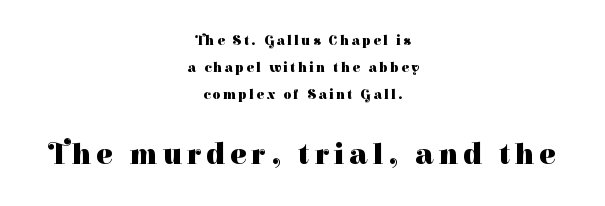
Q: Is the text bold? A: Yes.
Q: Is the text italic (slanted)? A: No, it is upright.
Q: Is the typeface a serif or a sans-serif typeface? A: Serif.
Q: Is the text underlined? A: No.
Q: How is the paragraph aligned? A: Centered.
Q: Is the spacing between lines tight, normal or loose? A: Loose.
Q: Which block of text is set in a larger size, the first (top) or the second (bottom)? A: The second (bottom) one.
Q: Width (condensed, normal, or wide)? A: Normal.
Q: Stroke contrast? A: High.
Q: x-height? A: Medium.
Q: Monospaced? A: No.
